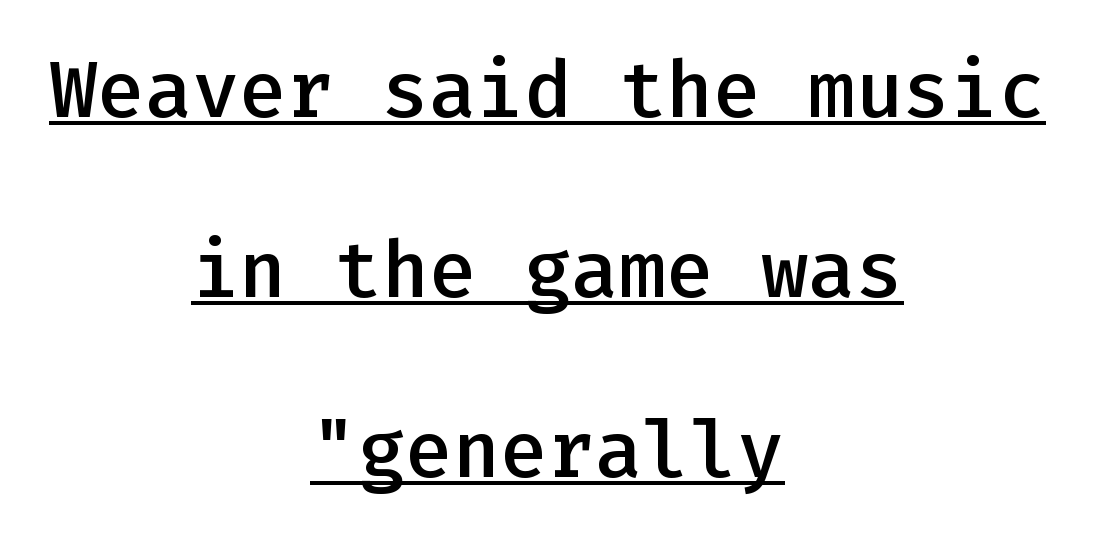
{"serif": "no", "italic": "no", "bold": "semi", "weight": "semibold", "width": "normal", "stroke_contrast": "low", "x_height": "medium", "monospaced": "yes", "underline": "yes", "align": "center", "line_spacing": "loose", "line_spacing_ratio": 2.28, "letter_spacing": "normal", "letter_spacing_em": 0.0, "glyph_px": 79}
